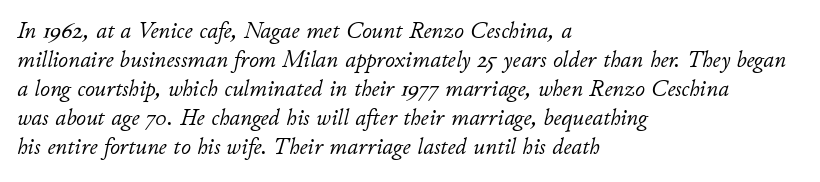
{"italic": "yes", "lean": "right", "slant_degrees": 11, "bold": "no", "underline": "no", "align": "left", "line_spacing_ratio": 1.21, "letter_spacing": "normal", "letter_spacing_em": 0.0, "glyph_px": 24}
